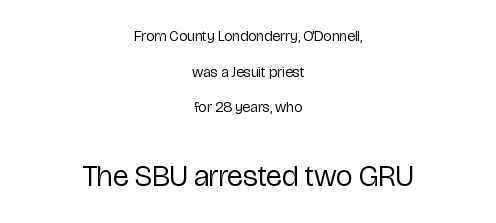
The image shows 30 px regular-weight, condensed sans-serif type, upright; set centered, loose line spacing (2.38x), normal letter spacing, not underlined; the second (bottom) block is 2.0x larger; low stroke contrast and a medium x-height.
